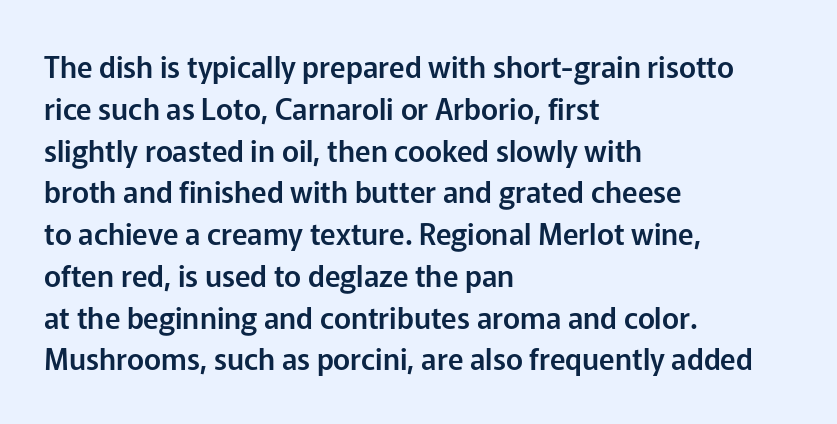
{"serif": "no", "italic": "no", "width": "normal", "stroke_contrast": "low", "x_height": "medium", "monospaced": "no", "underline": "no", "align": "left", "line_spacing": "normal", "line_spacing_ratio": 1.44, "letter_spacing": "normal", "letter_spacing_em": 0.0, "glyph_px": 29}
